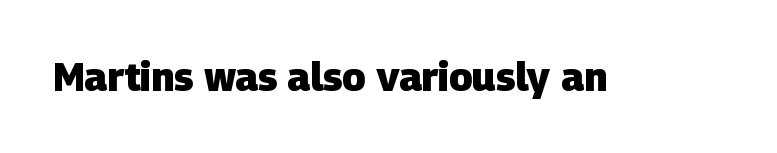
Students, this is bold: see how much ink each stroke carries. Standard letterfit; no display-style spreading of the glyphs. The font family rendered here belongs to the sans-serif group. This sample has the flowing, uneven cadence of proportional lettering. The zone under the glyphs is completely vacant.
